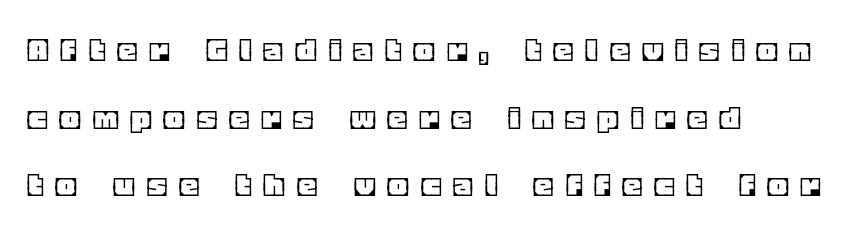
The image shows 36 px text type, upright; set left-aligned, line spacing 1.88x, unusually wide letter spacing (+0.4 em), not underlined; a large x-height.
